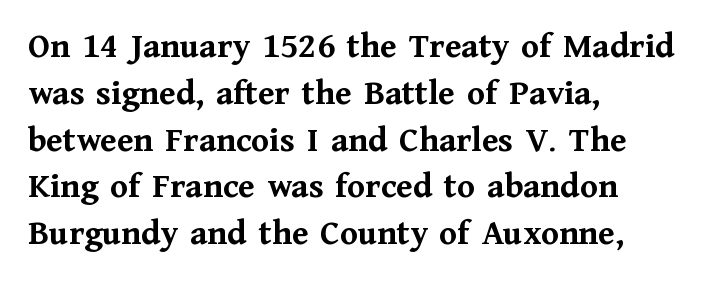
Q: Is the text bold? A: Yes.
Q: Is the text italic (slanted)? A: No, it is upright.
Q: Is the typeface a serif or a sans-serif typeface? A: Serif.
Q: Is the text underlined? A: No.
Q: How is the paragraph aligned? A: Left-aligned.
Q: Is the spacing between letters normal or unusually wide? A: Normal.
Q: Is the spacing between lines tight, normal or loose? A: Normal.
Q: Width (condensed, normal, or wide)? A: Normal.
Q: Stroke contrast? A: Medium.
Q: x-height? A: Medium.
Q: Monospaced? A: No.
